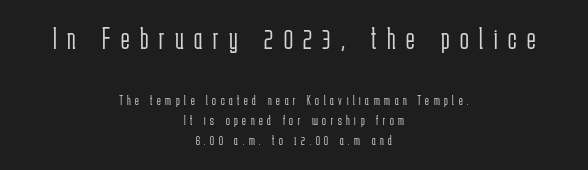
Caption: expanded tracking, letters set apart. Vertical spacing — default. Italic: no, the glyphs are upright roman. To sum up the face: it is a sans, with no serifs.
